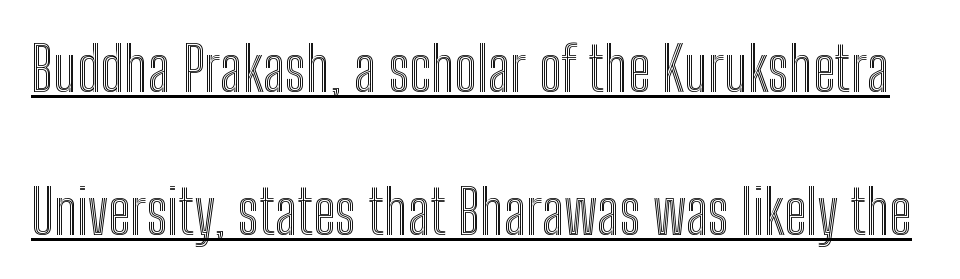
{"italic": "no", "width": "condensed", "x_height": "medium", "monospaced": "no", "underline": "yes", "line_spacing": "loose", "line_spacing_ratio": 2.34, "letter_spacing": "normal", "letter_spacing_em": 0.0, "glyph_px": 61}
